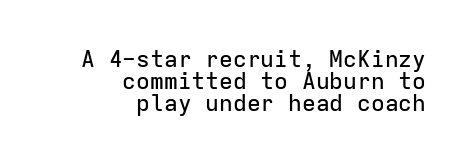
The image shows 23 px text type, upright; set right-aligned, tight line spacing (0.95x), normal letter spacing, not underlined.
